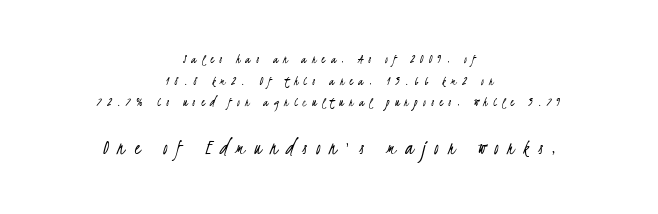
The image shows 23 px text type; set centered, normal line spacing (1.55x), unusually wide letter spacing (+0.39 em), not underlined; the second (bottom) block is 1.64x larger.
